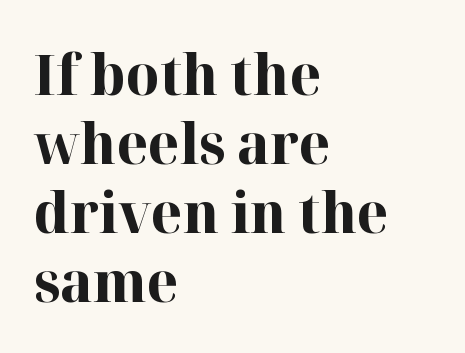
Q: Is the text bold? A: Yes.
Q: Is the text italic (slanted)? A: No, it is upright.
Q: Is the typeface a serif or a sans-serif typeface? A: Serif.
Q: Is the text underlined? A: No.
Q: How is the paragraph aligned? A: Left-aligned.
Q: Is the spacing between letters normal or unusually wide? A: Normal.
Q: Width (condensed, normal, or wide)? A: Normal.
Q: Stroke contrast? A: High.
Q: x-height? A: Medium.
Q: Monospaced? A: No.
